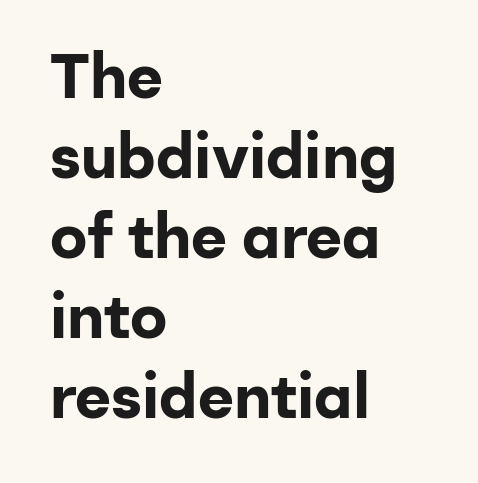
Q: Is the text bold? A: Yes.
Q: Is the text italic (slanted)? A: No, it is upright.
Q: Is the typeface a serif or a sans-serif typeface? A: Sans-serif.
Q: Is the text underlined? A: No.
Q: How is the paragraph aligned? A: Left-aligned.
Q: Is the spacing between letters normal or unusually wide? A: Normal.
Q: Is the spacing between lines tight, normal or loose? A: Normal.
Q: Width (condensed, normal, or wide)? A: Normal.
Q: Stroke contrast? A: Low.
Q: x-height? A: Medium.
Q: Monospaced? A: No.
